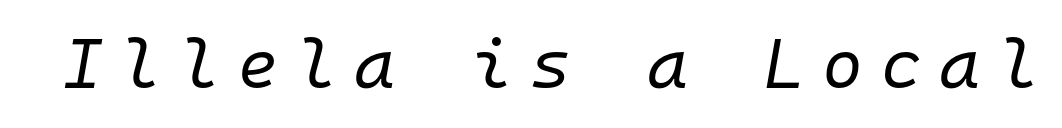
{"italic": "yes", "lean": "right", "slant_degrees": 10, "bold": "no", "weight": "regular", "width": "normal", "stroke_contrast": "low", "x_height": "medium", "monospaced": "yes", "underline": "no", "letter_spacing": "wide", "letter_spacing_em": 0.25, "glyph_px": 70}
